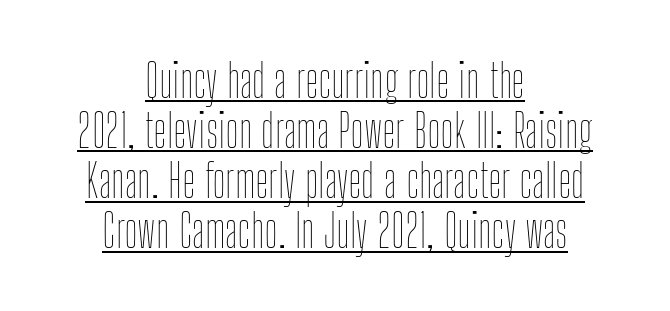
{"italic": "no", "bold": "no", "weight": "thin", "width": "condensed", "stroke_contrast": "low", "x_height": "medium", "monospaced": "no", "underline": "yes", "align": "center", "line_spacing": "tight", "line_spacing_ratio": 1.09, "letter_spacing": "normal", "letter_spacing_em": 0.0, "glyph_px": 46}
